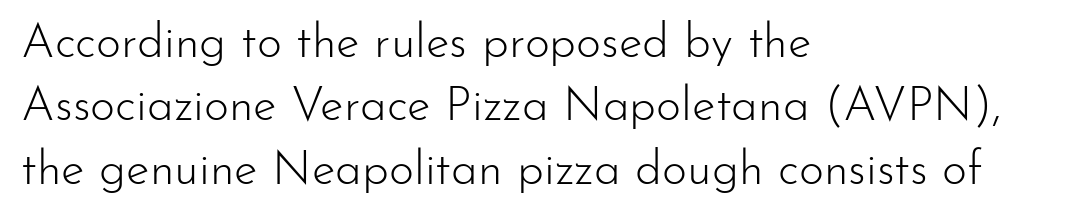
Look at the tracking — it's just the regular setting, nothing added. Vertical strokes here are truly vertical. The rendering shows plain stroke endings on the letterforms — a sans-serif design. Decoration check: the copy has no underline.
